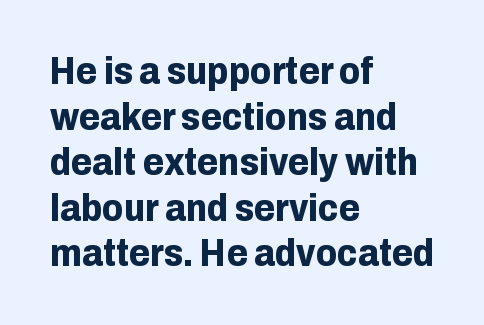
Q: Is the text bold? A: Yes.
Q: Is the text italic (slanted)? A: No, it is upright.
Q: Is the typeface a serif or a sans-serif typeface? A: Sans-serif.
Q: Is the text underlined? A: No.
Q: How is the paragraph aligned? A: Left-aligned.
Q: Is the spacing between letters normal or unusually wide? A: Normal.
Q: Width (condensed, normal, or wide)? A: Normal.
Q: Stroke contrast? A: Low.
Q: x-height? A: Medium.
Q: Monospaced? A: No.
